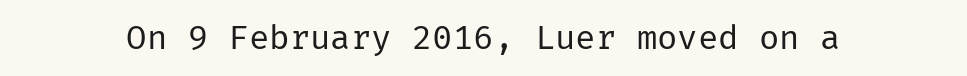
The image shows 34 px regular-weight sans-serif type, upright; set normal letter spacing, not underlined; low stroke contrast and a medium x-height.
